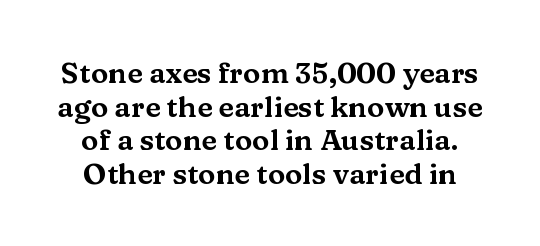
Q: Is the text italic (slanted)? A: No, it is upright.
Q: Is the typeface a serif or a sans-serif typeface? A: Serif.
Q: Is the text underlined? A: No.
Q: Is the spacing between letters normal or unusually wide? A: Normal.
Q: Width (condensed, normal, or wide)? A: Wide.
Q: Stroke contrast? A: Medium.
Q: x-height? A: Medium.
Q: Monospaced? A: No.
